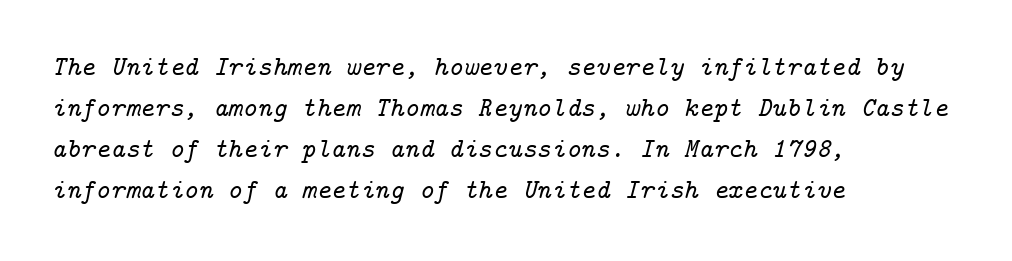
A typesetter would call this leading conventional body-copy spacing. Short note: letters normally spaced. Classification — serif. Rule under the text: the space is simply empty. Layout note: lines flush left.
